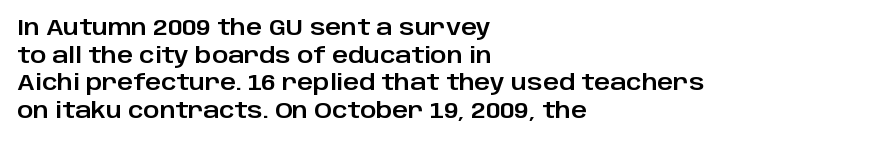
Regarding leading, the lines here are spaced in the standard way. The space beneath each line is pristine and unruled. Tracking value appears to be zero — textbook default spacing. The setting favours the left margin, as ordinary paragraphs usually do.
